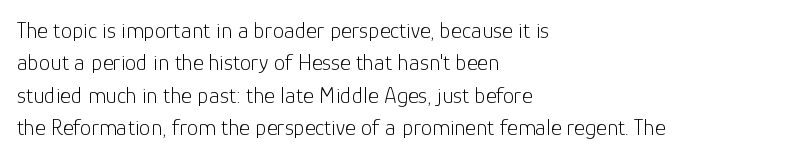
Q: Is the text bold? A: No.
Q: Is the text italic (slanted)? A: No, it is upright.
Q: Is the text underlined? A: No.
Q: How is the paragraph aligned? A: Left-aligned.
Q: Is the spacing between letters normal or unusually wide? A: Normal.
Q: Is the spacing between lines tight, normal or loose? A: Normal.
